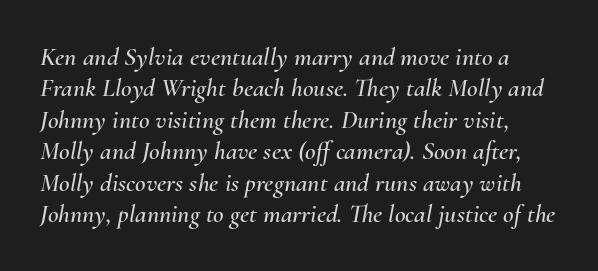
Q: Is the text italic (slanted)? A: Yes, it leans right by about 10 degrees.
Q: Is the text underlined? A: No.
Q: Is the spacing between letters normal or unusually wide? A: Normal.
